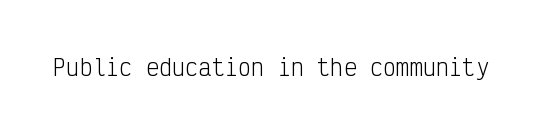
The space directly below the letters is spotless. Quick note: not italic, upright. The line texture is even and compact thanks to regular tracking. These glyphs show unthickened strokes, regular width or finer.
